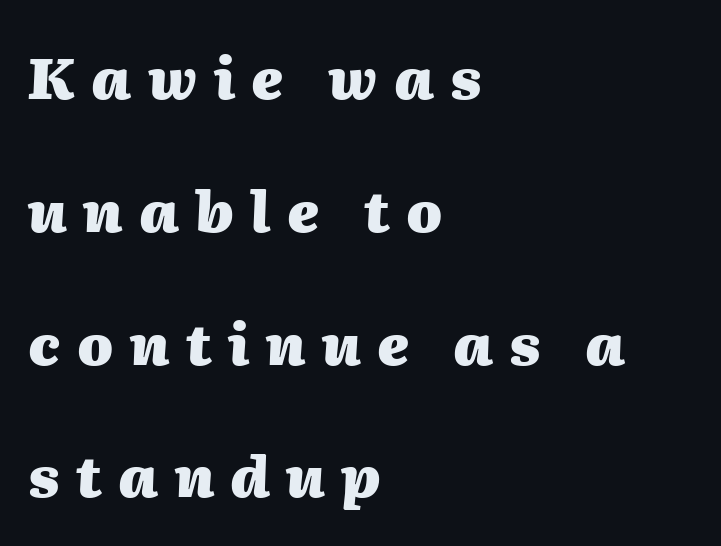
You can tell it's italic because the verticals aren't actually vertical. Beneath every word, the page is bare. The rendering uses natural spacing where letterforms have individual widths. Does extra space separate the letters? Yes, quite a lot of it. Leading is clearly above the norm, producing a sparse column.
